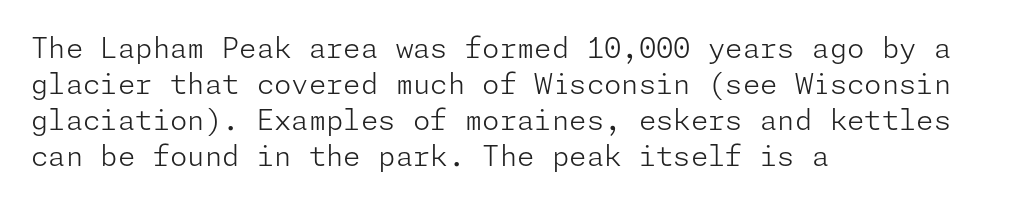
Stems here are at most as thick as an everyday book face. The type sits square on the baseline with zero lean. This sample is left-justified, so line endings fall wherever the words run out. Observe the ordinary spacing: letters are neighbours, not strangers.
